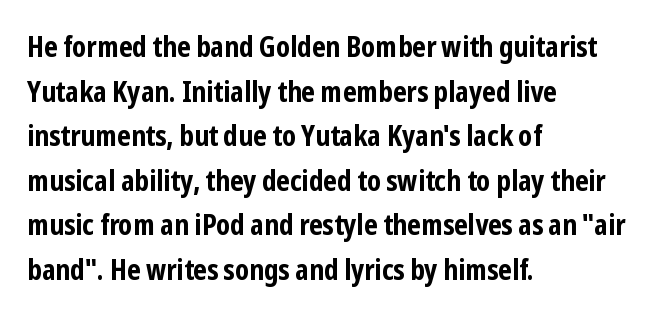
{"serif": "no", "italic": "no", "bold": "yes", "weight": "bold", "width": "condensed", "stroke_contrast": "low", "x_height": "medium", "monospaced": "no", "underline": "no", "align": "left", "line_spacing": "normal", "line_spacing_ratio": 1.59, "letter_spacing": "normal", "letter_spacing_em": 0.0, "glyph_px": 28}
